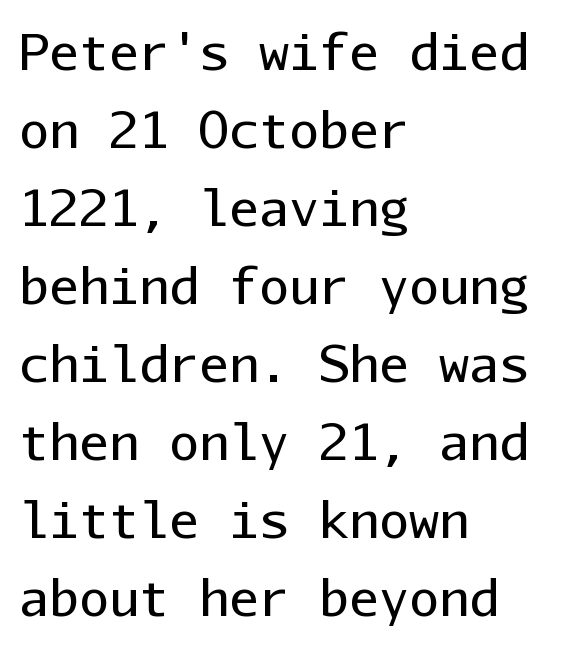
A clean baseline with only descenders dipping below it. The font family rendered here belongs to the sans-serif group. Bold? No — there's no thickening of the strokes. Posture: vertical. The face used here is monospaced, like something from a code editor. The lines sit at an ordinary, default distance from one another.
